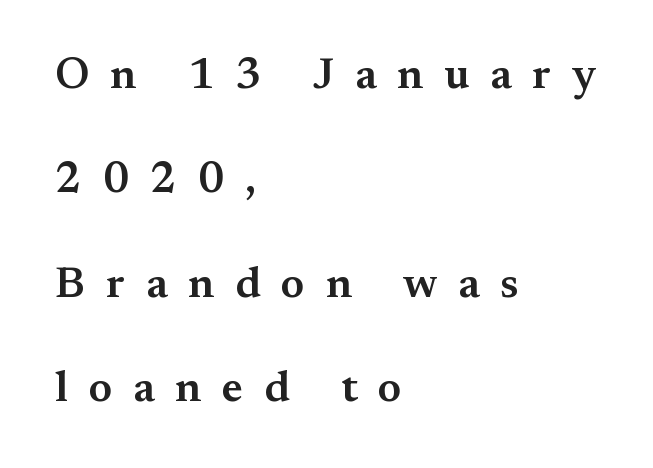
{"serif": "yes", "italic": "no", "bold": "semi", "weight": "semibold", "width": "normal", "stroke_contrast": "medium", "x_height": "small", "monospaced": "no", "underline": "no", "align": "left", "line_spacing": "loose", "line_spacing_ratio": 2.37, "letter_spacing": "wide", "letter_spacing_em": 0.47, "glyph_px": 44}
